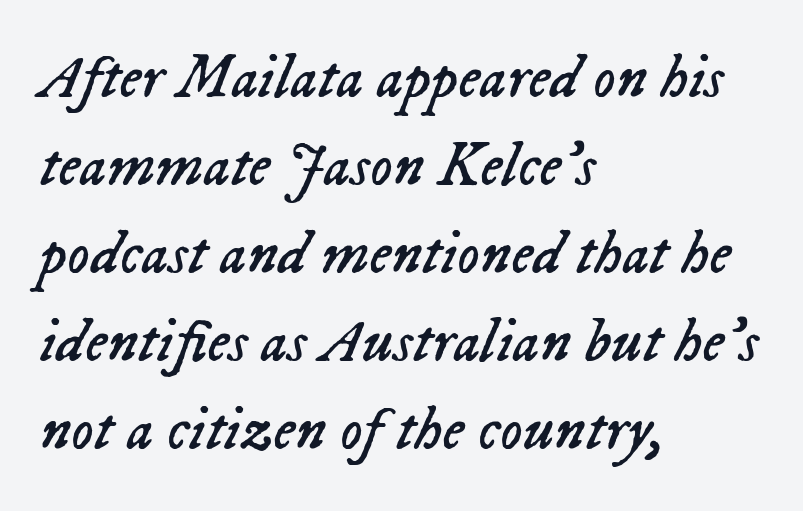
The image shows 62 px regular-weight type, italic (leaning right); set left-aligned, normal line spacing (1.42x), normal letter spacing, not underlined; low stroke contrast and a medium x-height.
